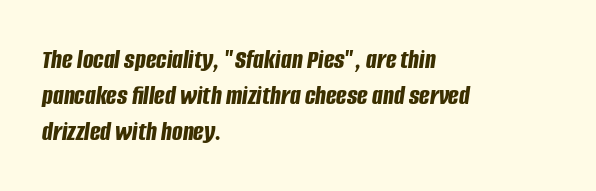
Q: Is the text bold? A: Yes.
Q: Is the text italic (slanted)? A: Yes, it leans right by about 8 degrees.
Q: Is the text underlined? A: No.
Q: How is the paragraph aligned? A: Left-aligned.
Q: Is the spacing between letters normal or unusually wide? A: Normal.
Q: Is the spacing between lines tight, normal or loose? A: Normal.
Q: Width (condensed, normal, or wide)? A: Condensed.
Q: Stroke contrast? A: Low.
Q: x-height? A: Large.
Q: Monospaced? A: No.
